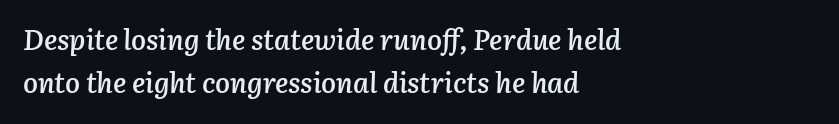
{"italic": "yes", "lean": "right", "slant_degrees": 3, "bold": "semi", "weight": "semibold", "width": "normal", "stroke_contrast": "low", "x_height": "medium", "monospaced": "no", "underline": "no", "align": "left", "line_spacing": "normal", "line_spacing_ratio": 1.54, "letter_spacing": "normal", "letter_spacing_em": 0.0, "glyph_px": 28}
